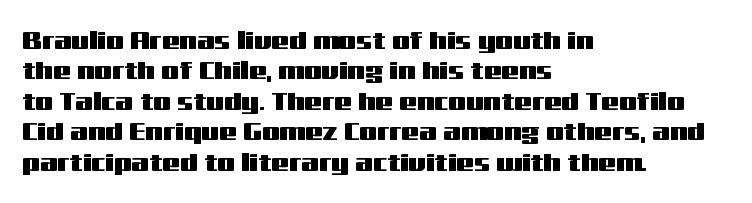
The image shows 25 px text type, upright; set left-aligned, line spacing 1.22x, normal letter spacing, not underlined.
